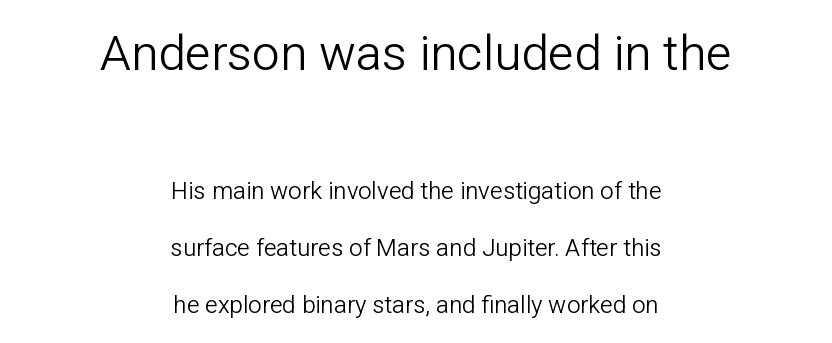
The image shows 49 px light sans-serif type, upright; set centered, loose line spacing (2.37x), normal letter spacing, not underlined; the first (top) block is 2.04x larger; low stroke contrast and a medium x-height.
